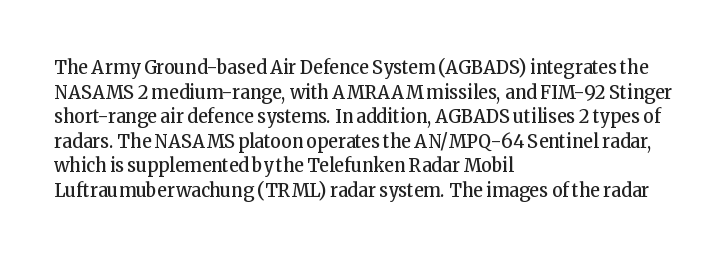
The image shows 20 px text type, upright; set left-aligned, line spacing 1.23x, normal letter spacing, not underlined.
